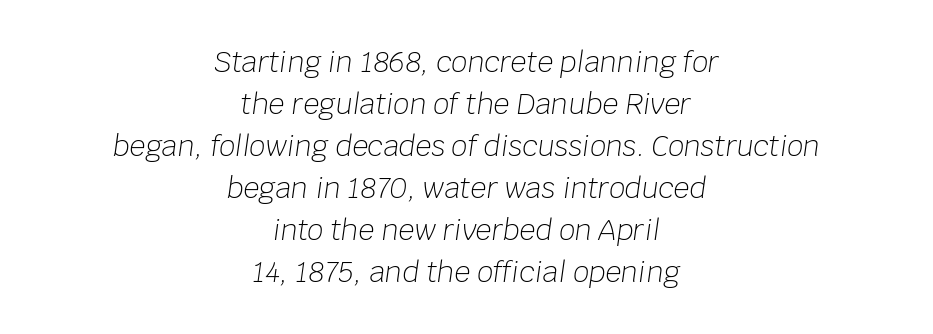
Q: Is the text bold? A: No.
Q: Is the text italic (slanted)? A: Yes, it leans right by about 8 degrees.
Q: Is the text underlined? A: No.
Q: How is the paragraph aligned? A: Centered.
Q: Is the spacing between letters normal or unusually wide? A: Normal.
Q: Is the spacing between lines tight, normal or loose? A: Normal.
Q: Width (condensed, normal, or wide)? A: Normal.
Q: Stroke contrast? A: Low.
Q: x-height? A: Large.
Q: Monospaced? A: No.
